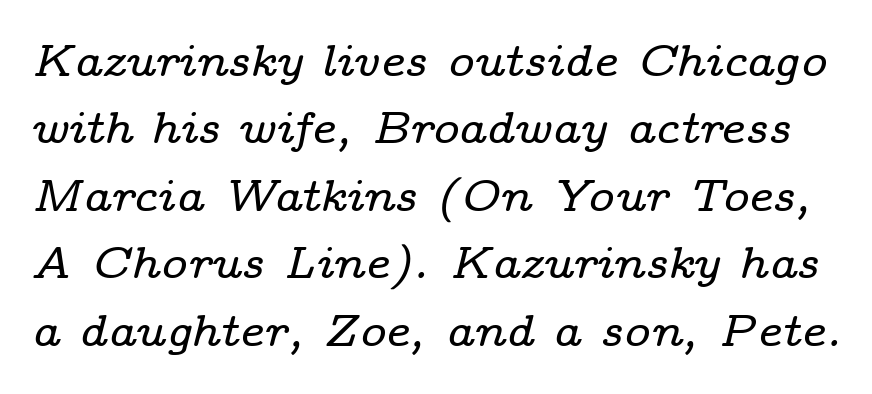
The line-height multiplier appears to be the usual default. The glyphs are unaccompanied by any horizontal stroke below them. You could not count columns in this text — the font is proportionally spaced. Slanted lettering throughout. The type is set solid horizontally, with unmodified tracking. Little horizontal feet cap the strokes, marking this as serif type.
